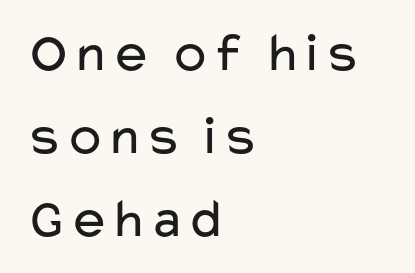
Q: Is the text bold? A: No.
Q: Is the text italic (slanted)? A: No, it is upright.
Q: Is the typeface a serif or a sans-serif typeface? A: Sans-serif.
Q: Is the text underlined? A: No.
Q: How is the paragraph aligned? A: Left-aligned.
Q: Is the spacing between letters normal or unusually wide? A: Normal.
Q: Is the spacing between lines tight, normal or loose? A: Normal.
Q: Width (condensed, normal, or wide)? A: Wide.
Q: Stroke contrast? A: Low.
Q: x-height? A: Medium.
Q: Monospaced? A: No.
